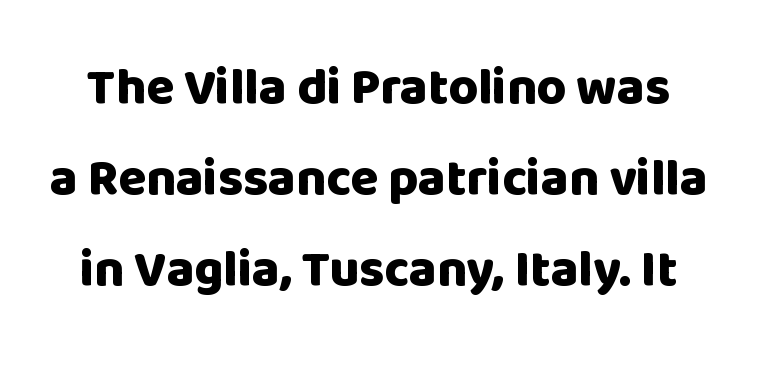
The image shows 51 px heavy sans-serif type, upright; set line spacing 1.78x, normal letter spacing, not underlined; low stroke contrast and a large x-height.
